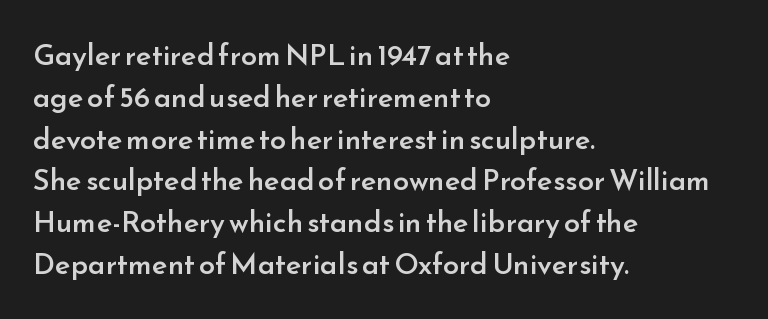
Q: Is the text bold? A: Semi-bold.
Q: Is the text italic (slanted)? A: No, it is upright.
Q: Is the typeface a serif or a sans-serif typeface? A: Sans-serif.
Q: Is the text underlined? A: No.
Q: How is the paragraph aligned? A: Left-aligned.
Q: Is the spacing between letters normal or unusually wide? A: Normal.
Q: Is the spacing between lines tight, normal or loose? A: Normal.
Q: Width (condensed, normal, or wide)? A: Normal.
Q: Stroke contrast? A: Low.
Q: x-height? A: Small.
Q: Monospaced? A: No.
